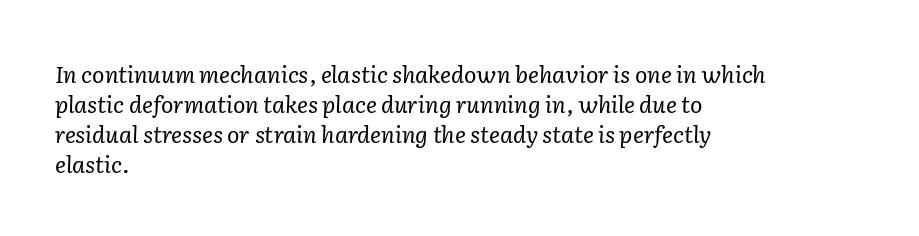
The image shows 23 px text type, italic (leaning right); set left-aligned, normal line spacing (1.3x), normal letter spacing, not underlined.
